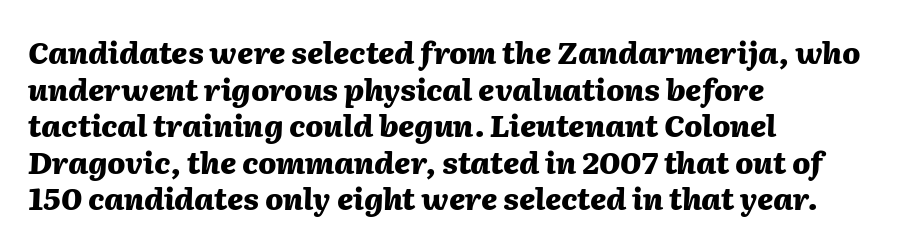
{"italic": "yes", "lean": "right", "slant_degrees": 2, "bold": "yes", "weight": "heavy", "width": "normal", "stroke_contrast": "medium", "x_height": "medium", "monospaced": "no", "underline": "no", "align": "left", "line_spacing_ratio": 1.22, "letter_spacing": "normal", "letter_spacing_em": 0.0, "glyph_px": 30}
